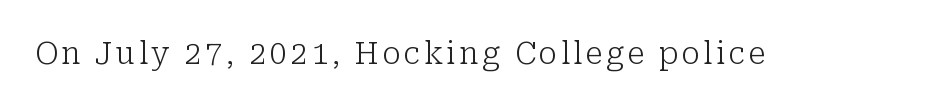
{"serif": "yes", "italic": "no", "bold": "no", "weight": "light", "width": "normal", "stroke_contrast": "low", "x_height": "medium", "monospaced": "no", "underline": "no", "glyph_px": 31}
